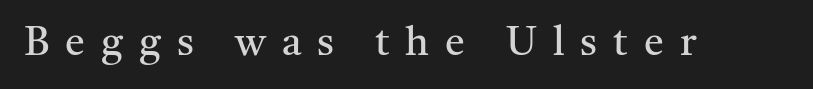
{"serif": "yes", "italic": "no", "bold": "no", "weight": "regular", "width": "normal", "stroke_contrast": "medium", "x_height": "medium", "monospaced": "no", "underline": "no", "letter_spacing": "wide", "letter_spacing_em": 0.4, "glyph_px": 40}
